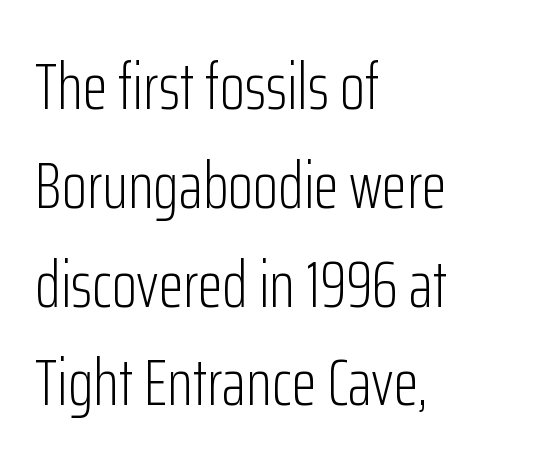
Just letters on the line, the space beneath them empty. Notice how descenders clear the ascenders below comfortably — that's standard leading. This sample uses an upright cut, with every glyph sitting square on the baseline. All the whitespace from short lines collects on the right.
